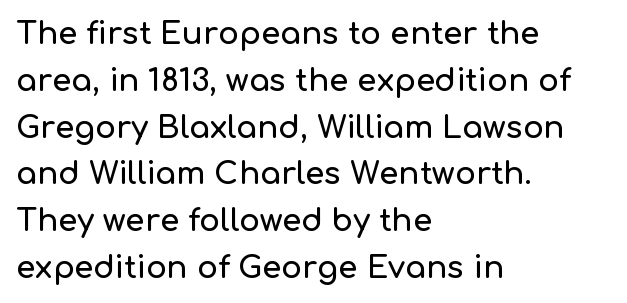
Short note: letters normally spaced. Nope, not italic — everything's standing straight. Each letter's strokes conclude bluntly, with no projecting serifs. The space beneath each line is pristine and unruled. The rag falls on the right side of this text block. Interline gaps are of average width in this sample.
